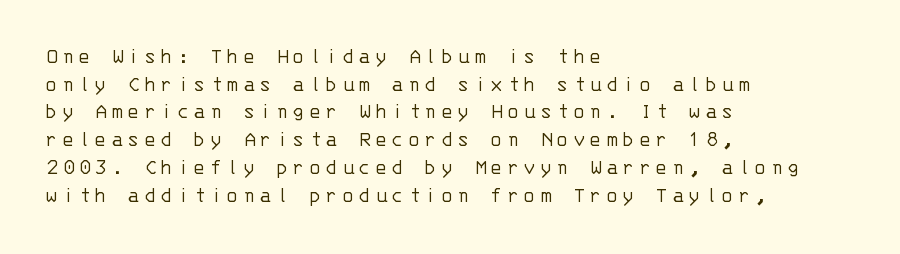
Does the lettering tilt? It doesn't — this is upright. The face looks like a standard text weight, possibly lighter. Reading down the block, your eye returns to a fixed left position each line. Check the space under the baseline: it is left empty. Rows of type keep a routine distance in the vertical direction.
